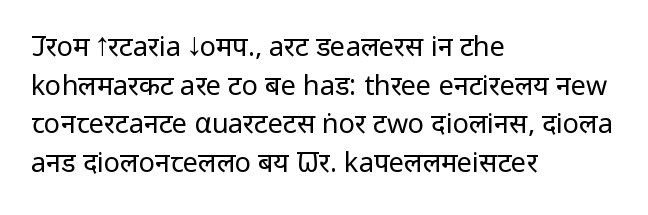
The image shows 27 px text type, upright; set left-aligned, normal line spacing (1.43x), normal letter spacing, not underlined.
